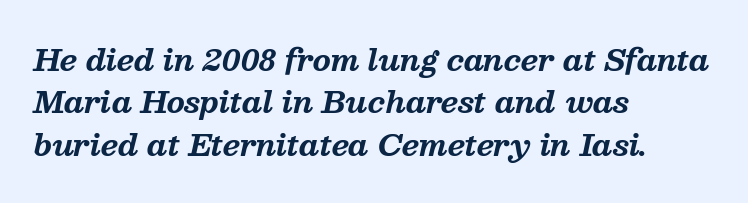
Type style note: has serifs. Leading matches the norm, producing a regular column. The baseline area is clear. Nobody touched the tracking dial on this one. As a designer I'd log this as weight 700, bold. Does the lettering tilt? It does — this is italic.
